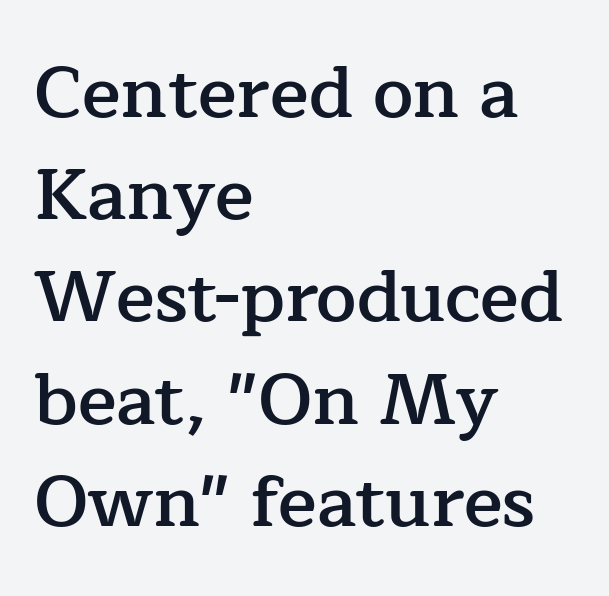
Q: Is the text bold? A: Semi-bold.
Q: Is the text italic (slanted)? A: No, it is upright.
Q: Is the typeface a serif or a sans-serif typeface? A: Serif.
Q: Is the text underlined? A: No.
Q: How is the paragraph aligned? A: Left-aligned.
Q: Is the spacing between letters normal or unusually wide? A: Normal.
Q: Is the spacing between lines tight, normal or loose? A: Normal.
Q: Width (condensed, normal, or wide)? A: Normal.
Q: Stroke contrast? A: Low.
Q: x-height? A: Medium.
Q: Monospaced? A: No.
